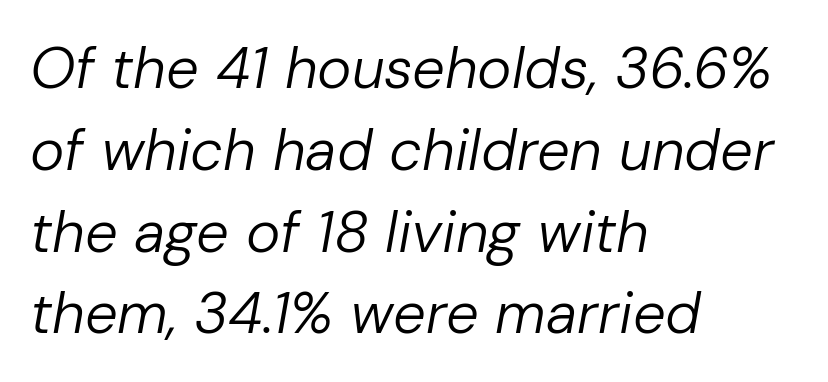
One-word summary of the alignment: left. On a weight scale, this lands at 450 or below. The passage shown is typed in a proportional face where columns would drift. Compared with typical paragraphs, the rows here are spaced about the same.
